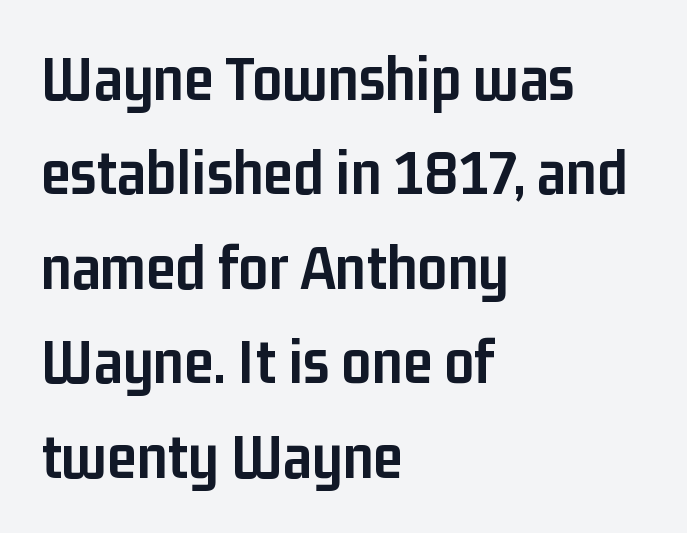
The image shows 66 px semibold, condensed sans-serif type, upright; set left-aligned, normal line spacing (1.43x), normal letter spacing, not underlined; low stroke contrast and a medium x-height.
